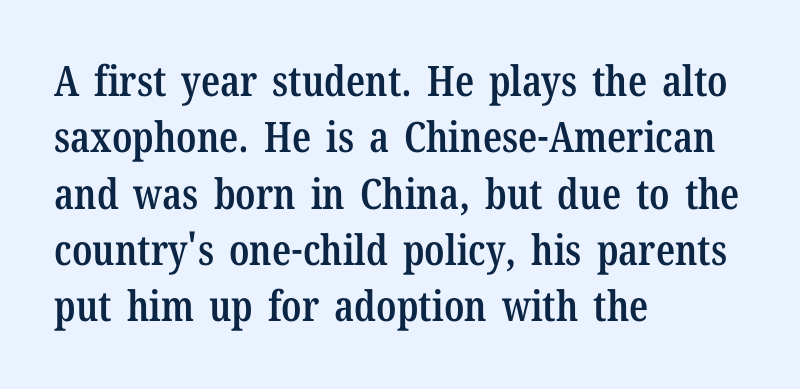
The gap between lines stays unmarked. Nobody touched the tracking dial on this one. The type family on display is of the serif kind. Ordinary non-slanted type is in use. Each line starts at the same left margin while the right side varies.
